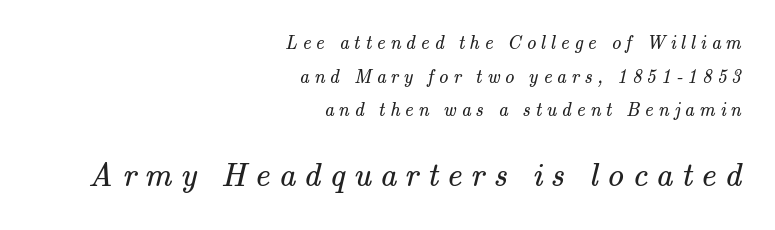
Short note: letters widely spaced. Look at the glyph heights: the lower group is clearly the bigger setting. Short and long lines alike share a common ending point at right. Descenders are the only things crossing below the line. Unlike a clean sans, this face finishes its strokes with serifs. Letters have the restrained weight of plain body copy at most.
